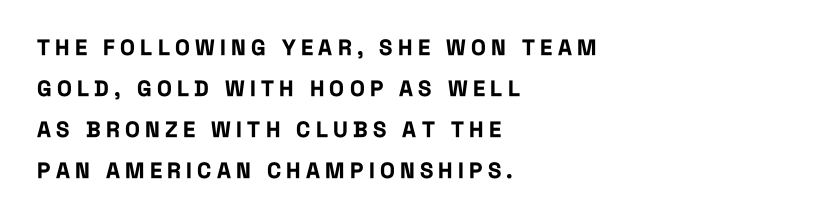
Q: Is the text bold? A: Yes.
Q: Is the text italic (slanted)? A: No, it is upright.
Q: Is the text underlined? A: No.
Q: How is the paragraph aligned? A: Left-aligned.
Q: Is the spacing between letters normal or unusually wide? A: Unusually wide.
